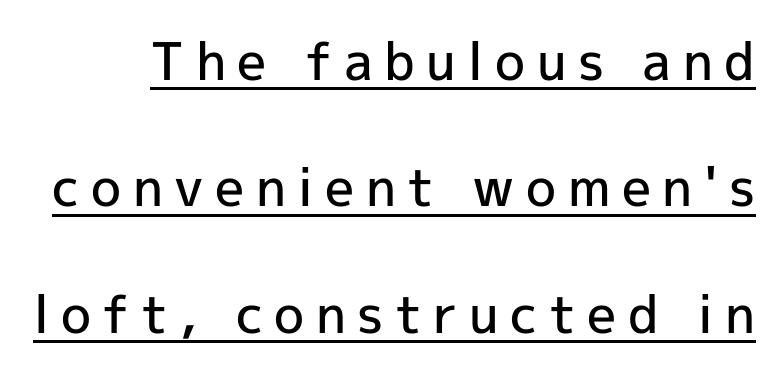
The image shows 52 px semibold sans-serif type, upright; set loose line spacing (2.43x), unusually wide letter spacing (+0.22 em), underlined; a medium x-height.
